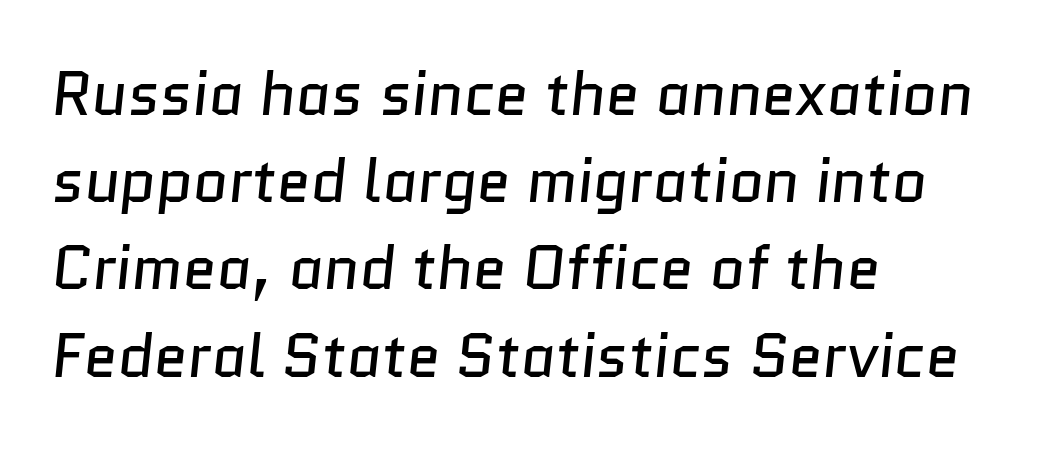
Q: Is the text bold? A: No.
Q: Is the typeface a serif or a sans-serif typeface? A: Sans-serif.
Q: Is the text underlined? A: No.
Q: How is the paragraph aligned? A: Left-aligned.
Q: Is the spacing between letters normal or unusually wide? A: Normal.
Q: Is the spacing between lines tight, normal or loose? A: Normal.
Q: Width (condensed, normal, or wide)? A: Normal.
Q: Stroke contrast? A: Low.
Q: x-height? A: Medium.
Q: Monospaced? A: No.
